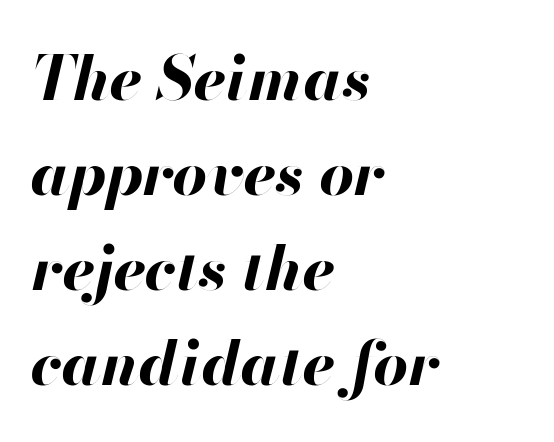
The image shows 61 px bold type, italic (leaning right); set left-aligned, normal line spacing (1.56x), normal letter spacing, not underlined; high stroke contrast and a small x-height.
